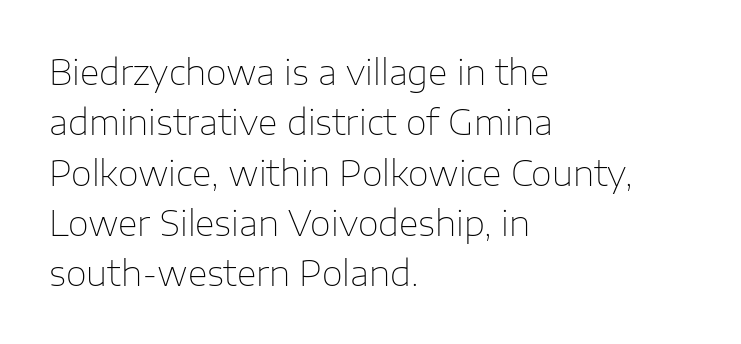
Q: Is the text bold? A: No.
Q: Is the text italic (slanted)? A: No, it is upright.
Q: Is the typeface a serif or a sans-serif typeface? A: Sans-serif.
Q: Is the text underlined? A: No.
Q: How is the paragraph aligned? A: Left-aligned.
Q: Is the spacing between letters normal or unusually wide? A: Normal.
Q: Is the spacing between lines tight, normal or loose? A: Normal.
Q: Width (condensed, normal, or wide)? A: Normal.
Q: Stroke contrast? A: Low.
Q: x-height? A: Medium.
Q: Monospaced? A: No.
